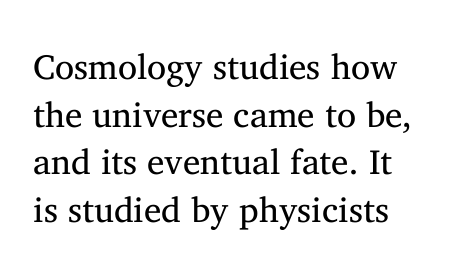
The image shows 35 px regular-weight serif type, upright; set normal line spacing (1.36x), normal letter spacing, not underlined; medium stroke contrast and a medium x-height.
